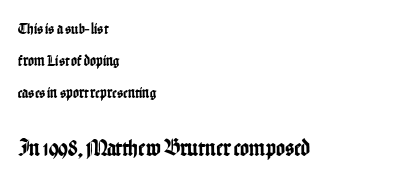
{"italic": "no", "underline": "no", "align": "left", "line_spacing": "loose", "line_spacing_ratio": 2.0, "letter_spacing": "normal", "letter_spacing_em": 0.0, "larger_block": "second", "size_ratio": 1.5, "glyph_px": 24}
